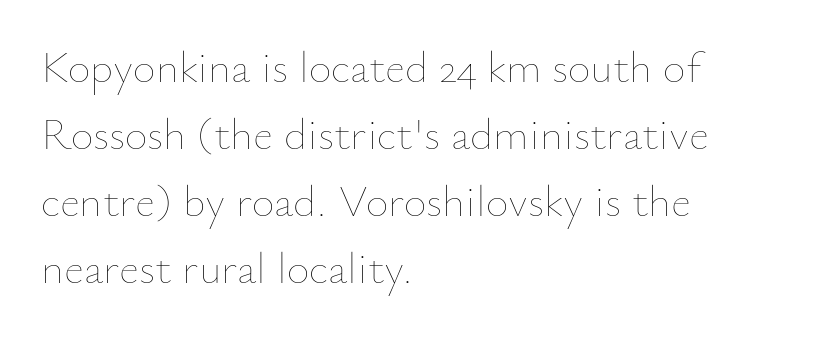
{"italic": "no", "bold": "no", "weight": "thin", "width": "normal", "stroke_contrast": "low", "x_height": "small", "monospaced": "no", "underline": "no", "align": "left", "line_spacing": "normal", "line_spacing_ratio": 1.52, "letter_spacing": "normal", "letter_spacing_em": 0.0, "glyph_px": 44}
